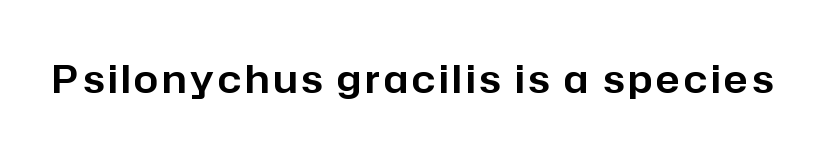
{"serif": "no", "italic": "no", "width": "normal", "stroke_contrast": "low", "x_height": "medium", "monospaced": "no", "underline": "no", "glyph_px": 39}
